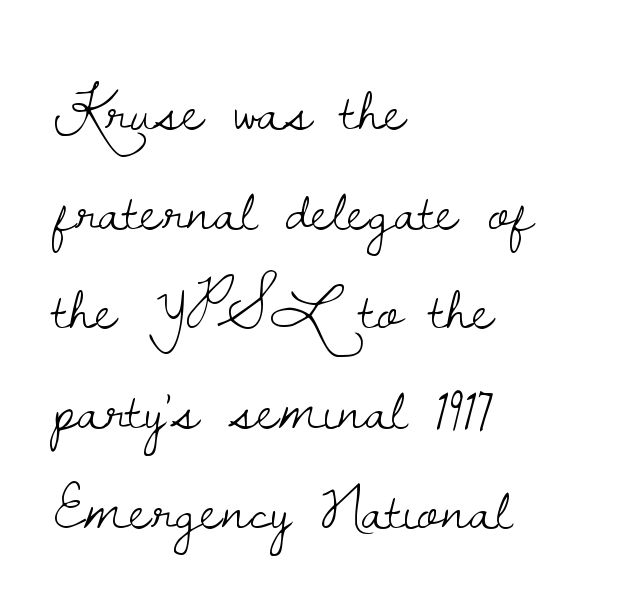
Q: Is the text bold? A: No.
Q: Is the text italic (slanted)? A: Yes.
Q: Is the typeface a serif or a sans-serif typeface? A: Serif.
Q: Is the text underlined? A: No.
Q: How is the paragraph aligned? A: Left-aligned.
Q: Is the spacing between letters normal or unusually wide? A: Normal.
Q: Is the spacing between lines tight, normal or loose? A: Normal.
Q: Width (condensed, normal, or wide)? A: Normal.
Q: Stroke contrast? A: Low.
Q: x-height? A: Small.
Q: Monospaced? A: No.
